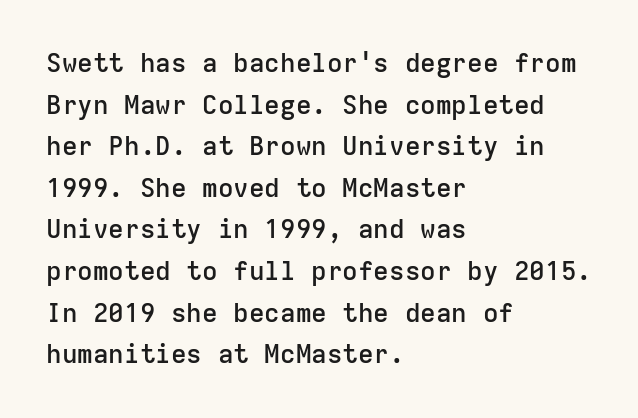
{"italic": "no", "bold": "semi", "underline": "no", "align": "left", "line_spacing": "normal", "line_spacing_ratio": 1.6, "letter_spacing": "normal", "letter_spacing_em": 0.0, "glyph_px": 26}
